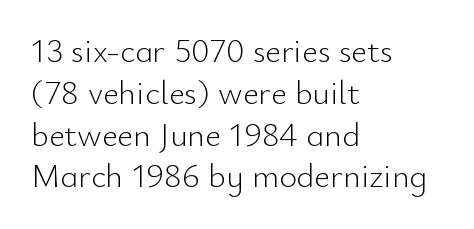
The image shows 34 px light sans-serif type, upright; set left-aligned, line spacing 1.23x, normal letter spacing, not underlined; low stroke contrast and a small x-height.
